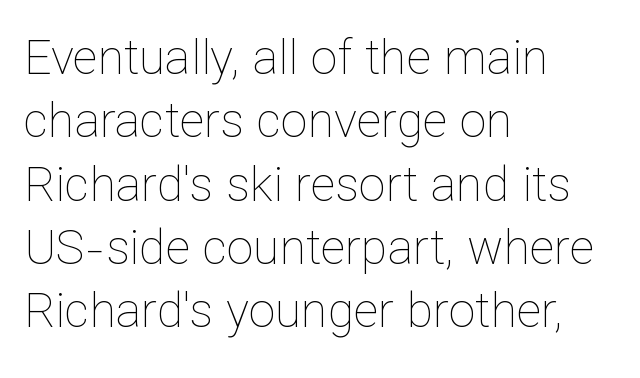
Q: Is the text bold? A: No.
Q: Is the text italic (slanted)? A: No, it is upright.
Q: Is the text underlined? A: No.
Q: How is the paragraph aligned? A: Left-aligned.
Q: Is the spacing between letters normal or unusually wide? A: Normal.
Q: Is the spacing between lines tight, normal or loose? A: Normal.
Q: Width (condensed, normal, or wide)? A: Normal.
Q: Stroke contrast? A: Low.
Q: x-height? A: Medium.
Q: Monospaced? A: No.
